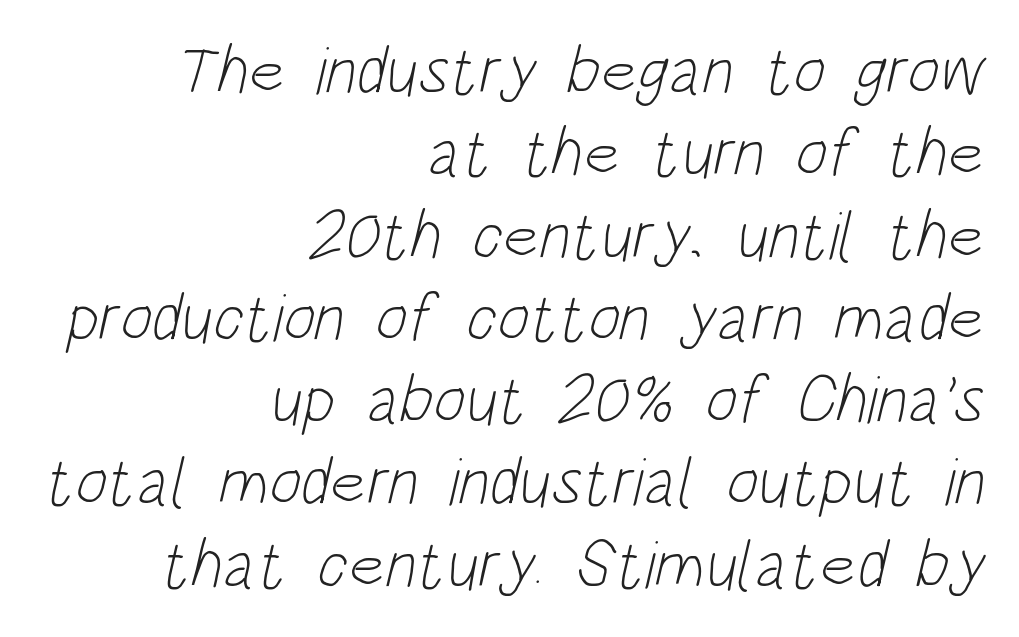
Check the space under the baseline: it is left empty. Is the block centered? No — it sits flush against the right margin. Are there feet on the stems? There aren't — it's a sans. Heaviness? Minimal to ordinary, like unemphasized prose. Do the characters align in a grid? No, the font is proportional. Caption: standard tracking, unaltered.
